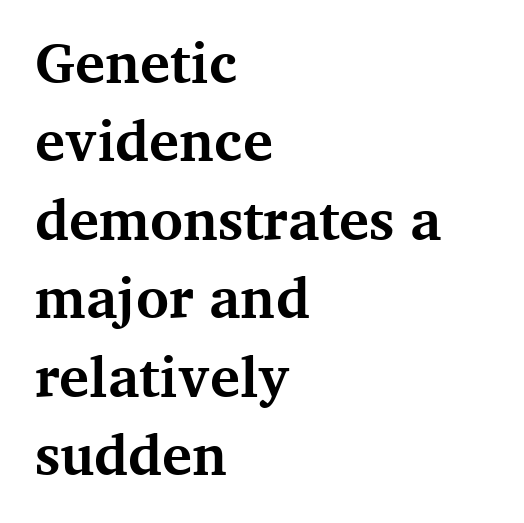
Think of a printed novel: that variable character pitch is what you see here. Compared with typical body copy, the letter spacing here is the same. The lines are quadded left. As a designer I'd log this as weight 700, bold. No word sits above an underline.
